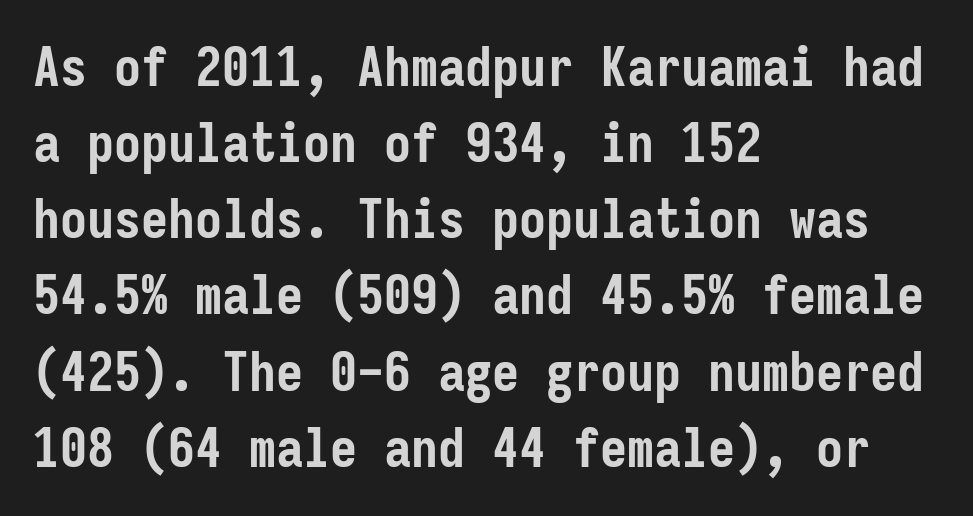
Q: Is the text bold? A: Yes.
Q: Is the text italic (slanted)? A: No, it is upright.
Q: Is the typeface a serif or a sans-serif typeface? A: Sans-serif.
Q: Is the text underlined? A: No.
Q: How is the paragraph aligned? A: Left-aligned.
Q: Is the spacing between letters normal or unusually wide? A: Normal.
Q: Is the spacing between lines tight, normal or loose? A: Normal.
Q: Width (condensed, normal, or wide)? A: Condensed.
Q: Stroke contrast? A: Low.
Q: x-height? A: Medium.
Q: Monospaced? A: Yes.
